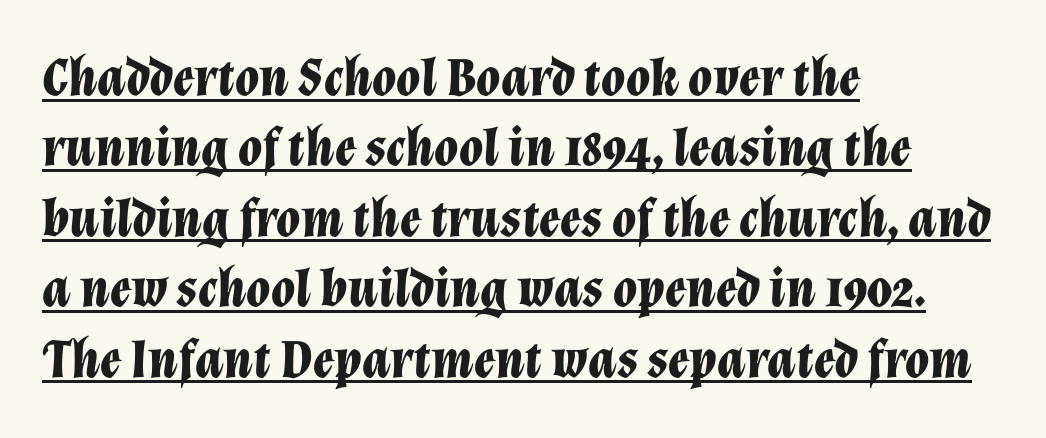
Q: Is the text bold? A: Yes.
Q: Is the text italic (slanted)? A: Yes, it leans right by about 12 degrees.
Q: Is the text underlined? A: Yes.
Q: How is the paragraph aligned? A: Left-aligned.
Q: Is the spacing between letters normal or unusually wide? A: Normal.
Q: Is the spacing between lines tight, normal or loose? A: Normal.
Q: Width (condensed, normal, or wide)? A: Normal.
Q: Stroke contrast? A: Low.
Q: x-height? A: Medium.
Q: Monospaced? A: No.
